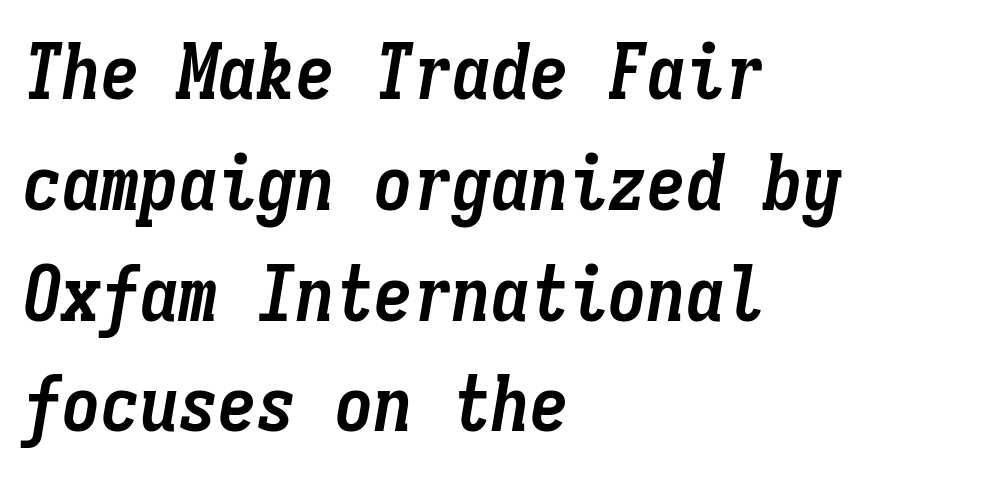
{"italic": "yes", "lean": "right", "slant_degrees": 9, "bold": "yes", "weight": "semibold", "width": "condensed", "stroke_contrast": "low", "x_height": "medium", "monospaced": "yes", "underline": "no", "align": "left", "line_spacing": "normal", "line_spacing_ratio": 1.42, "letter_spacing": "normal", "letter_spacing_em": 0.0, "glyph_px": 78}
